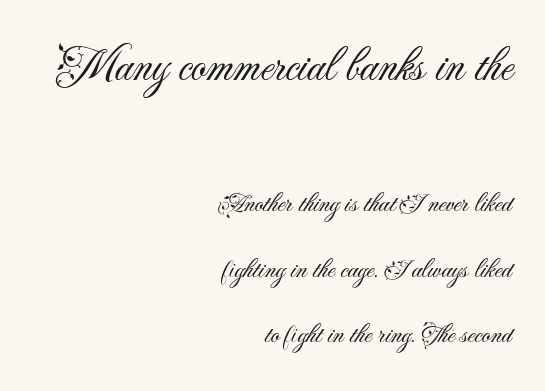
Q: Is the text bold? A: No.
Q: Is the text italic (slanted)? A: Yes.
Q: Is the typeface a serif or a sans-serif typeface? A: Sans-serif.
Q: Is the text underlined? A: No.
Q: How is the paragraph aligned? A: Right-aligned.
Q: Is the spacing between letters normal or unusually wide? A: Normal.
Q: Is the spacing between lines tight, normal or loose? A: Loose.
Q: Which block of text is set in a larger size, the first (top) or the second (bottom)? A: The first (top) one.
Q: Width (condensed, normal, or wide)? A: Normal.
Q: Stroke contrast? A: Medium.
Q: x-height? A: Small.
Q: Monospaced? A: No.
